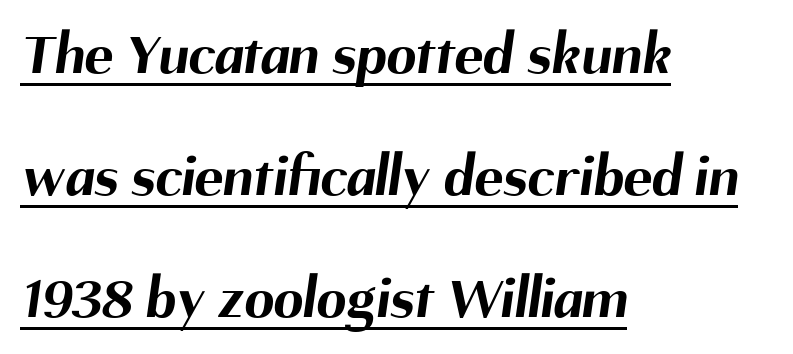
Q: Is the text bold? A: Yes.
Q: Is the typeface a serif or a sans-serif typeface? A: Sans-serif.
Q: Is the text underlined? A: Yes.
Q: How is the paragraph aligned? A: Left-aligned.
Q: Is the spacing between letters normal or unusually wide? A: Normal.
Q: Is the spacing between lines tight, normal or loose? A: Loose.
Q: Width (condensed, normal, or wide)? A: Normal.
Q: Stroke contrast? A: Medium.
Q: x-height? A: Medium.
Q: Monospaced? A: No.
